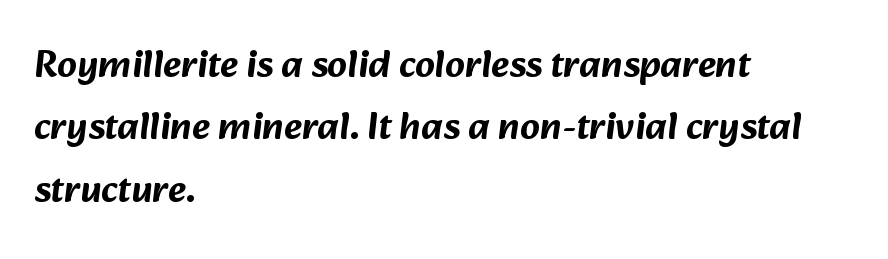
Q: Is the typeface a serif or a sans-serif typeface? A: Sans-serif.
Q: Is the text underlined? A: No.
Q: How is the paragraph aligned? A: Left-aligned.
Q: Is the spacing between letters normal or unusually wide? A: Normal.
Q: Is the spacing between lines tight, normal or loose? A: Normal.
Q: Width (condensed, normal, or wide)? A: Normal.
Q: Stroke contrast? A: Low.
Q: x-height? A: Medium.
Q: Monospaced? A: No.
